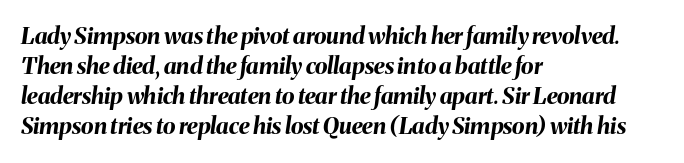
Q: Is the text bold? A: Yes.
Q: Is the text italic (slanted)? A: Yes, it leans right by about 8 degrees.
Q: Is the text underlined? A: No.
Q: How is the paragraph aligned? A: Left-aligned.
Q: Is the spacing between letters normal or unusually wide? A: Normal.
Q: Is the spacing between lines tight, normal or loose? A: Normal.
